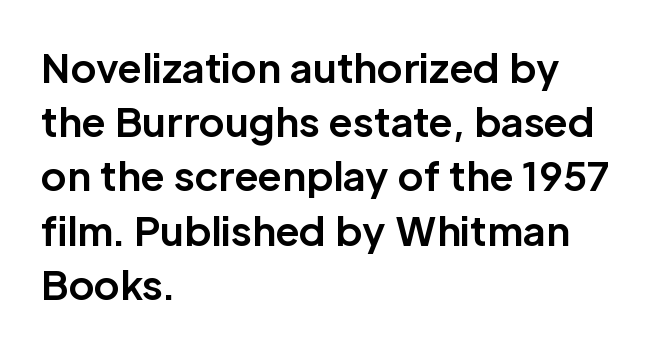
Q: Is the text bold? A: Yes.
Q: Is the text italic (slanted)? A: No, it is upright.
Q: Is the typeface a serif or a sans-serif typeface? A: Sans-serif.
Q: Is the text underlined? A: No.
Q: How is the paragraph aligned? A: Left-aligned.
Q: Is the spacing between letters normal or unusually wide? A: Normal.
Q: Is the spacing between lines tight, normal or loose? A: Normal.
Q: Width (condensed, normal, or wide)? A: Normal.
Q: Stroke contrast? A: Low.
Q: x-height? A: Medium.
Q: Monospaced? A: No.
